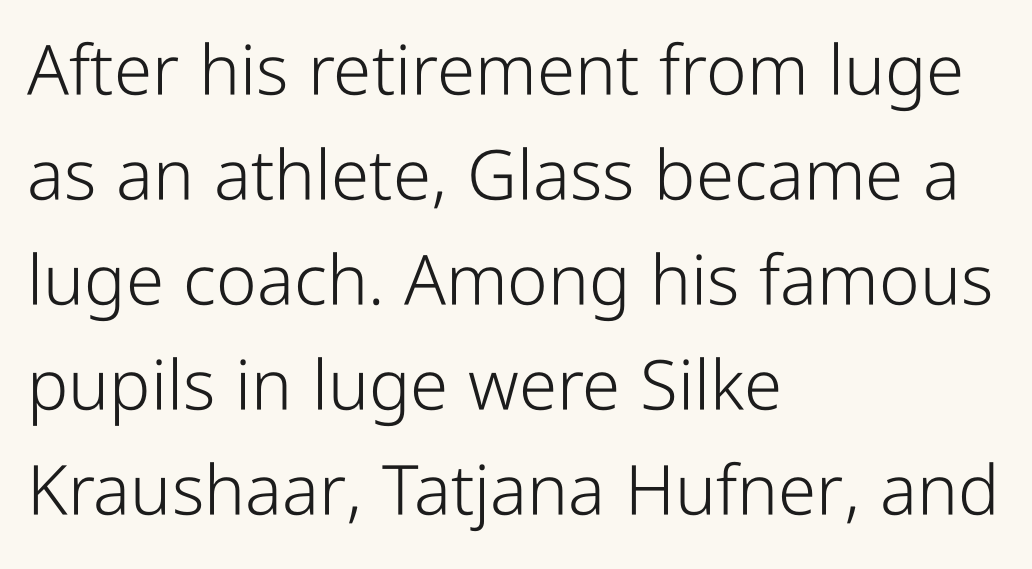
Serifs: no, the terminals of the letterforms are clean. Plain, unruled lines of type. In CSS terms this would be text-align: left. No chunkiness to these letters — they're not bold.
